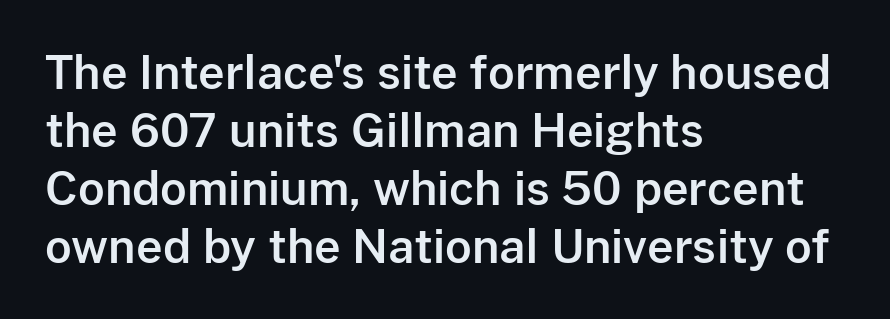
Q: Is the text italic (slanted)? A: No, it is upright.
Q: Is the typeface a serif or a sans-serif typeface? A: Sans-serif.
Q: Is the text underlined? A: No.
Q: How is the paragraph aligned? A: Left-aligned.
Q: Is the spacing between letters normal or unusually wide? A: Normal.
Q: Is the spacing between lines tight, normal or loose? A: Normal.
Q: Width (condensed, normal, or wide)? A: Normal.
Q: Stroke contrast? A: Low.
Q: x-height? A: Medium.
Q: Monospaced? A: No.
